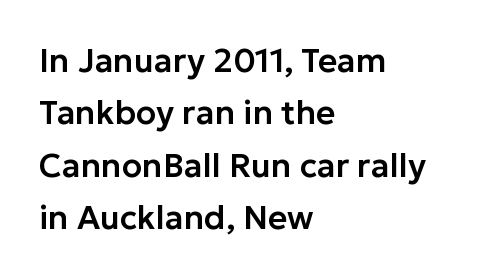
The rows are spaced the way most documents space them. These lines are rendered in a variable-pitch font. The paragraph has a hard left edge and a soft right edge. I'd call this a sans setting — the letters go barefoot. Students, note that the glyphs here touch the page at normal intervals.
